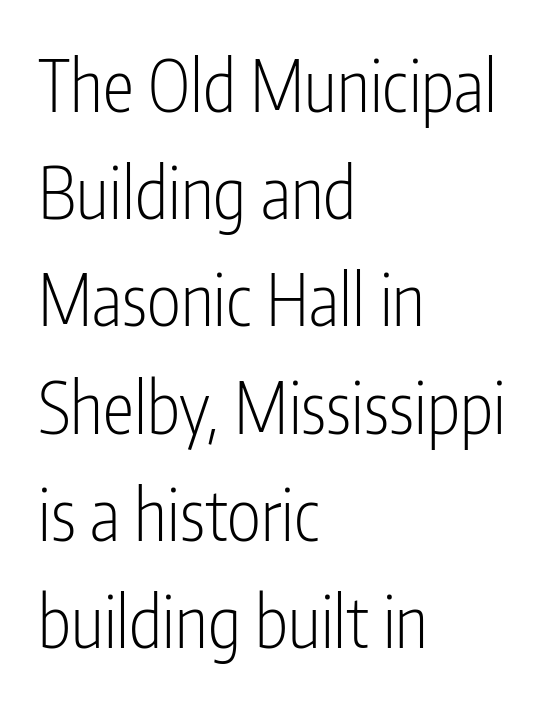
Q: Is the text bold? A: No.
Q: Is the text italic (slanted)? A: No, it is upright.
Q: Is the typeface a serif or a sans-serif typeface? A: Sans-serif.
Q: Is the text underlined? A: No.
Q: How is the paragraph aligned? A: Left-aligned.
Q: Is the spacing between letters normal or unusually wide? A: Normal.
Q: Is the spacing between lines tight, normal or loose? A: Normal.
Q: Width (condensed, normal, or wide)? A: Condensed.
Q: Stroke contrast? A: Low.
Q: x-height? A: Medium.
Q: Monospaced? A: No.
